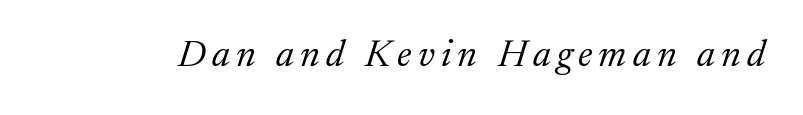
{"serif": "yes", "italic": "yes", "lean": "right", "slant_degrees": 17, "bold": "no", "weight": "light", "width": "normal", "stroke_contrast": "medium", "x_height": "medium", "monospaced": "no", "underline": "no", "glyph_px": 38}
